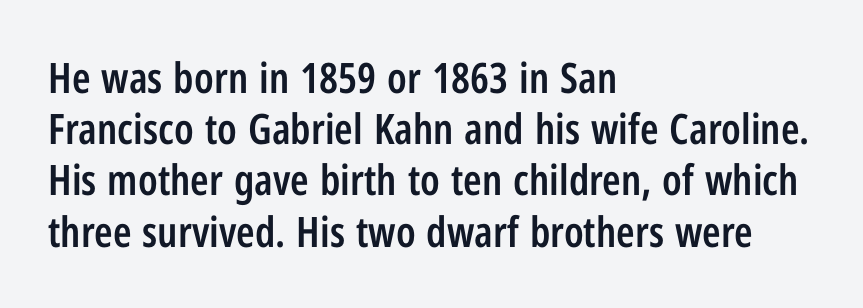
{"serif": "no", "italic": "no", "bold": "semi", "weight": "semibold", "width": "condensed", "stroke_contrast": "low", "x_height": "medium", "monospaced": "no", "underline": "no", "align": "left", "line_spacing_ratio": 1.22, "letter_spacing": "normal", "letter_spacing_em": 0.0, "glyph_px": 42}
